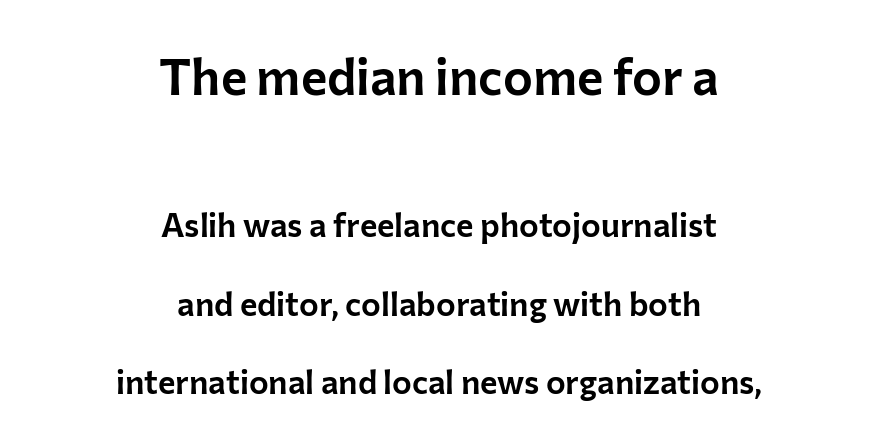
The image shows 50 px sans-serif type, upright; set centered, loose line spacing (2.38x), normal letter spacing, not underlined; the first (top) block is 1.52x larger; low stroke contrast and a medium x-height.
